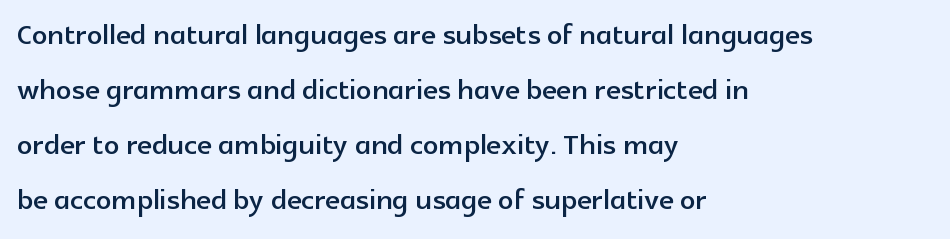
Caption: multi-line text, flush left, ragged right. Rows of type keep a routine distance in the vertical direction. Style check: upright. A typesetter would call this proportional, since set widths differ per character. The type family on display is of the sans-serif kind.
